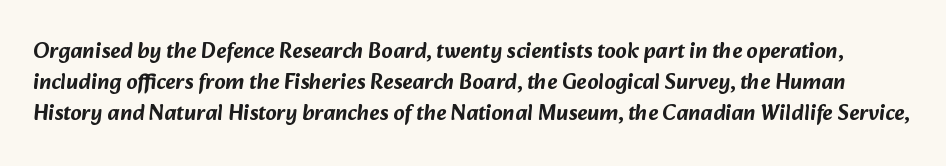
Q: Is the text underlined? A: No.
Q: Is the spacing between letters normal or unusually wide? A: Normal.
Q: Is the spacing between lines tight, normal or loose? A: Normal.
